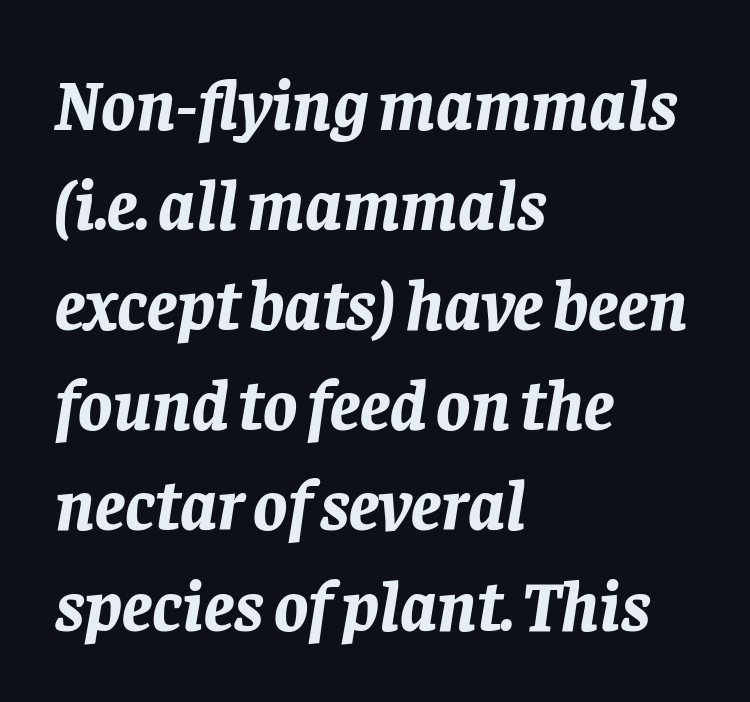
{"italic": "yes", "lean": "right", "slant_degrees": 8, "bold": "yes", "weight": "bold", "width": "normal", "stroke_contrast": "low", "x_height": "large", "monospaced": "no", "underline": "no", "align": "left", "line_spacing": "normal", "line_spacing_ratio": 1.41, "letter_spacing": "normal", "letter_spacing_em": 0.0, "glyph_px": 71}
